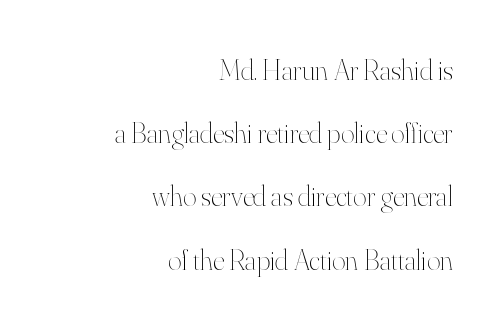
{"italic": "no", "bold": "no", "weight": "thin", "width": "normal", "stroke_contrast": "high", "x_height": "small", "monospaced": "no", "underline": "no", "align": "right", "line_spacing": "loose", "line_spacing_ratio": 2.18, "letter_spacing": "normal", "letter_spacing_em": 0.0, "glyph_px": 29}
